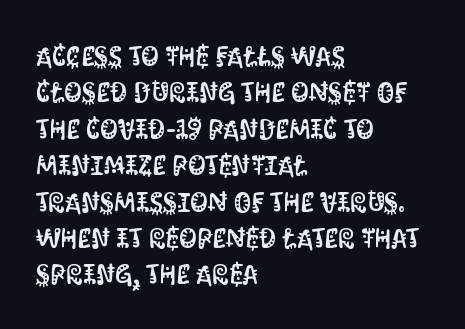
Q: Is the text italic (slanted)? A: No, it is upright.
Q: Is the typeface a serif or a sans-serif typeface? A: Sans-serif.
Q: Is the text underlined? A: No.
Q: How is the paragraph aligned? A: Left-aligned.
Q: Is the spacing between letters normal or unusually wide? A: Normal.
Q: Is the spacing between lines tight, normal or loose? A: Normal.
Q: Width (condensed, normal, or wide)? A: Condensed.
Q: Stroke contrast? A: Medium.
Q: x-height? A: Large.
Q: Monospaced? A: No.
